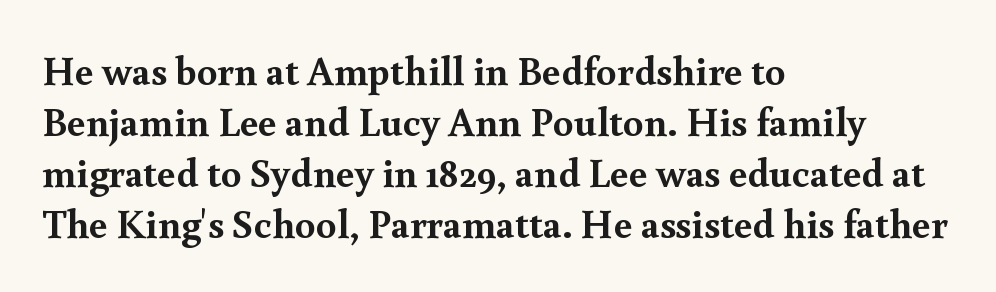
Q: Is the text bold? A: Yes.
Q: Is the text italic (slanted)? A: No, it is upright.
Q: Is the typeface a serif or a sans-serif typeface? A: Serif.
Q: Is the text underlined? A: No.
Q: How is the paragraph aligned? A: Left-aligned.
Q: Is the spacing between letters normal or unusually wide? A: Normal.
Q: Width (condensed, normal, or wide)? A: Normal.
Q: x-height? A: Small.
Q: Monospaced? A: No.
